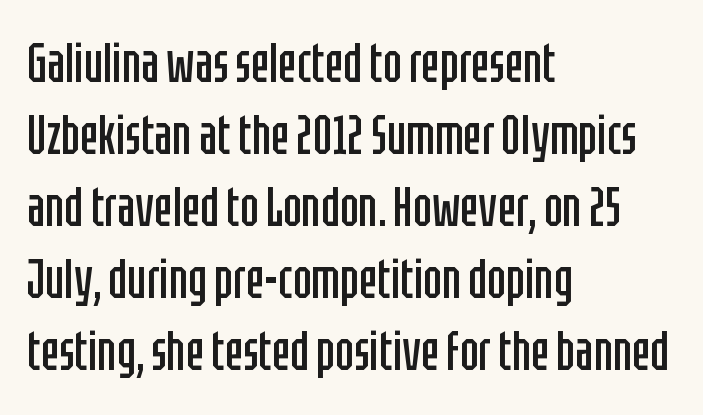
The image shows 55 px regular-weight, condensed sans-serif type, upright; set left-aligned, normal line spacing (1.31x), normal letter spacing, not underlined; low stroke contrast and a large x-height.
